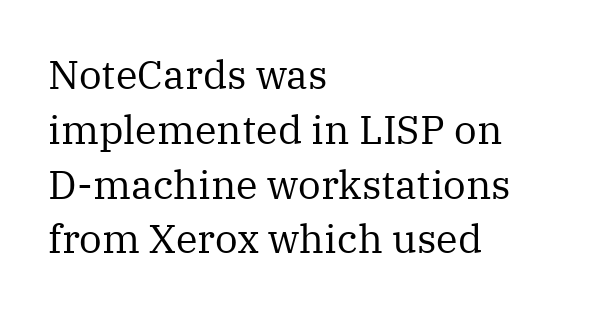
{"serif": "yes", "italic": "no", "bold": "no", "weight": "regular", "width": "normal", "stroke_contrast": "medium", "x_height": "medium", "monospaced": "no", "underline": "no", "align": "left", "line_spacing": "normal", "line_spacing_ratio": 1.37, "letter_spacing": "normal", "letter_spacing_em": 0.0, "glyph_px": 40}
